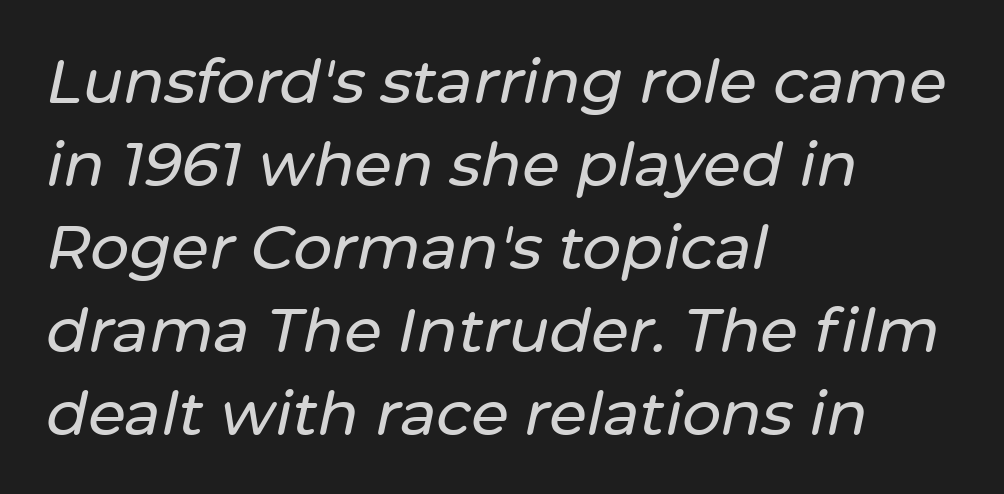
{"italic": "yes", "lean": "right", "slant_degrees": 12, "width": "normal", "stroke_contrast": "low", "x_height": "medium", "monospaced": "no", "underline": "no", "align": "left", "line_spacing": "normal", "line_spacing_ratio": 1.36, "letter_spacing": "normal", "letter_spacing_em": 0.0, "glyph_px": 61}
